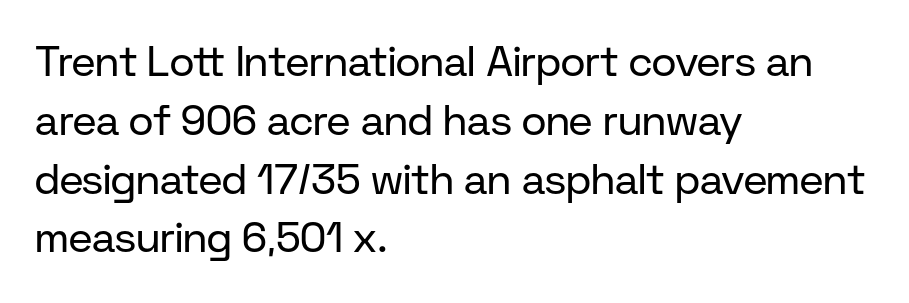
The image shows 42 px regular-weight sans-serif type, upright; set left-aligned, normal line spacing (1.4x), normal letter spacing, not underlined; low stroke contrast and a medium x-height.
